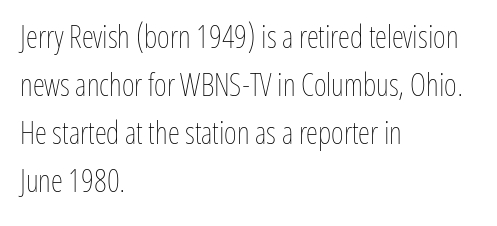
The image shows 31 px thin, condensed type, upright; set left-aligned, normal line spacing (1.55x), normal letter spacing, not underlined; low stroke contrast and a medium x-height.
